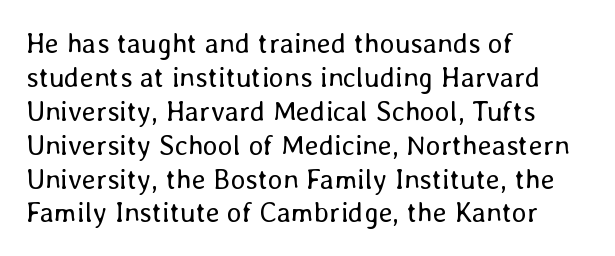
The image shows 28 px regular-weight type, upright; set left-aligned, line spacing 1.21x, normal letter spacing, not underlined; low stroke contrast and a medium x-height.
